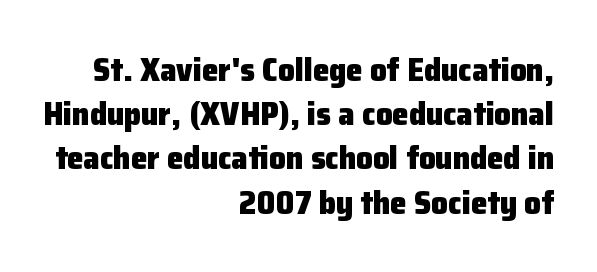
{"serif": "no", "italic": "no", "bold": "yes", "weight": "heavy", "width": "normal", "stroke_contrast": "low", "x_height": "medium", "monospaced": "no", "underline": "no", "align": "right", "line_spacing": "normal", "line_spacing_ratio": 1.34, "letter_spacing": "normal", "letter_spacing_em": 0.0, "glyph_px": 33}
